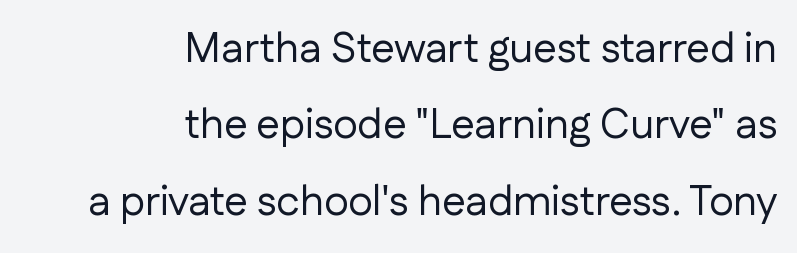
{"serif": "no", "italic": "no", "bold": "no", "weight": "regular", "width": "normal", "stroke_contrast": "low", "x_height": "medium", "monospaced": "no", "underline": "no", "align": "right", "line_spacing_ratio": 1.82, "letter_spacing": "normal", "letter_spacing_em": 0.0, "glyph_px": 42}
